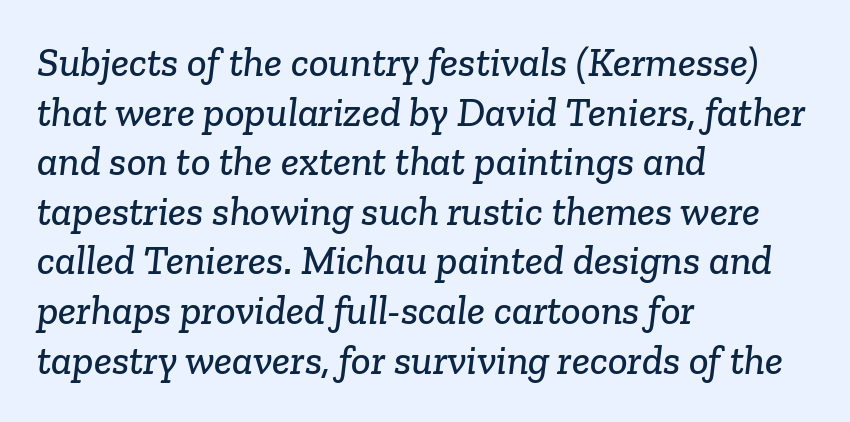
The letters advance in unequal steps, a hallmark of proportional type. The area under the type is left untouched. Regarding serifs, this sample has them. This rendering leaves character spacing at its baseline value.
